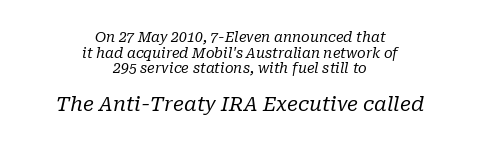
{"italic": "yes", "lean": "right", "slant_degrees": 10, "bold": "no", "underline": "no", "align": "center", "line_spacing": "tight", "line_spacing_ratio": 1.11, "letter_spacing": "normal", "letter_spacing_em": 0.0, "larger_block": "second", "size_ratio": 1.43, "glyph_px": 20}
